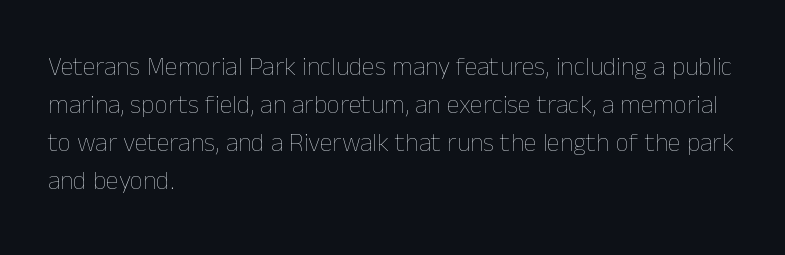
Visually the block forms a straight wall on the left and a jagged coastline on the right. Caption: standard tracking, unaltered. The type sits square on the baseline with zero lean. Weight: not bold — regular or lighter.
